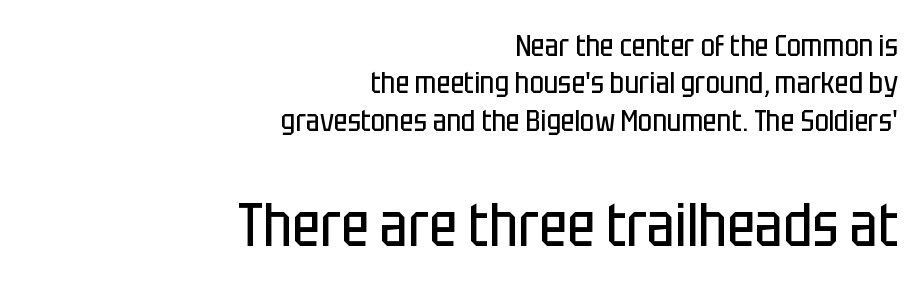
Does the type have serifs? No, each stem ends abruptly. The lower block of text is set noticeably larger than the block above it. Short note: letters normally spaced. Plain, unruled lines of type.
